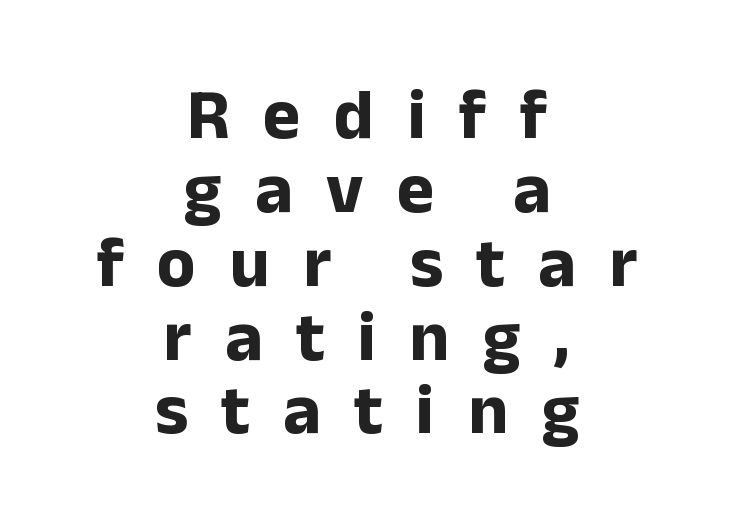
Q: Is the text bold? A: Yes.
Q: Is the text italic (slanted)? A: No, it is upright.
Q: Is the typeface a serif or a sans-serif typeface? A: Sans-serif.
Q: Is the text underlined? A: No.
Q: How is the paragraph aligned? A: Centered.
Q: Is the spacing between letters normal or unusually wide? A: Unusually wide.
Q: Is the spacing between lines tight, normal or loose? A: Tight.
Q: Width (condensed, normal, or wide)? A: Normal.
Q: Stroke contrast? A: Low.
Q: x-height? A: Medium.
Q: Monospaced? A: No.
